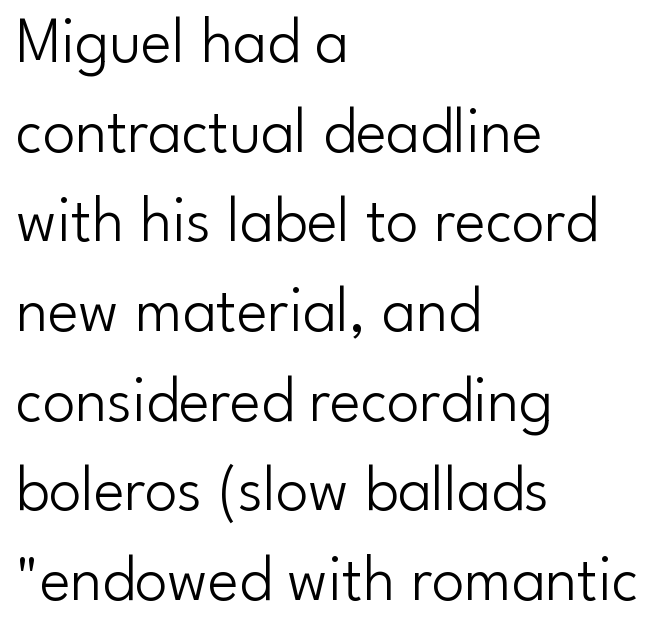
{"serif": "no", "italic": "no", "bold": "no", "weight": "light", "width": "normal", "stroke_contrast": "low", "x_height": "small", "monospaced": "no", "underline": "no", "align": "left", "line_spacing": "normal", "line_spacing_ratio": 1.38, "letter_spacing": "normal", "letter_spacing_em": 0.0, "glyph_px": 65}
